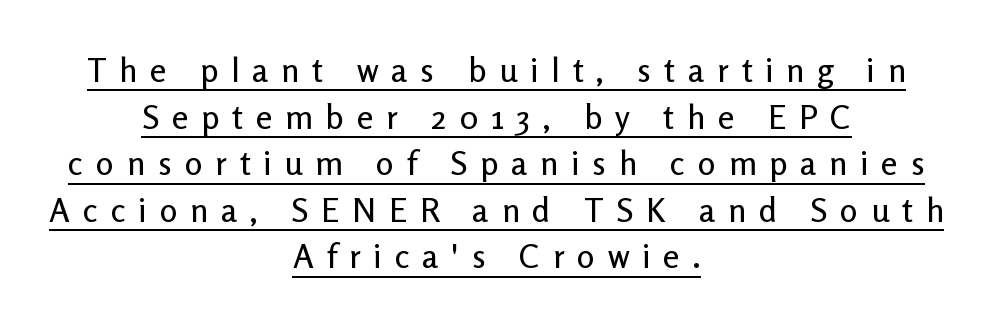
{"serif": "no", "italic": "no", "width": "normal", "stroke_contrast": "low", "x_height": "medium", "monospaced": "no", "underline": "yes", "align": "center", "line_spacing": "normal", "line_spacing_ratio": 1.41, "letter_spacing": "wide", "letter_spacing_em": 0.39, "glyph_px": 33}
